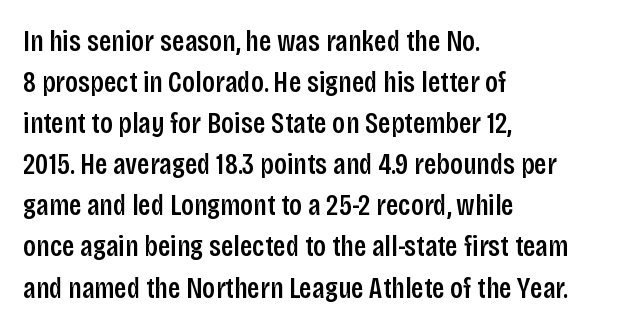
{"serif": "no", "italic": "no", "bold": "semi", "weight": "semibold", "width": "condensed", "stroke_contrast": "low", "x_height": "large", "monospaced": "no", "underline": "no", "align": "left", "line_spacing": "normal", "line_spacing_ratio": 1.37, "letter_spacing": "normal", "letter_spacing_em": 0.0, "glyph_px": 30}
